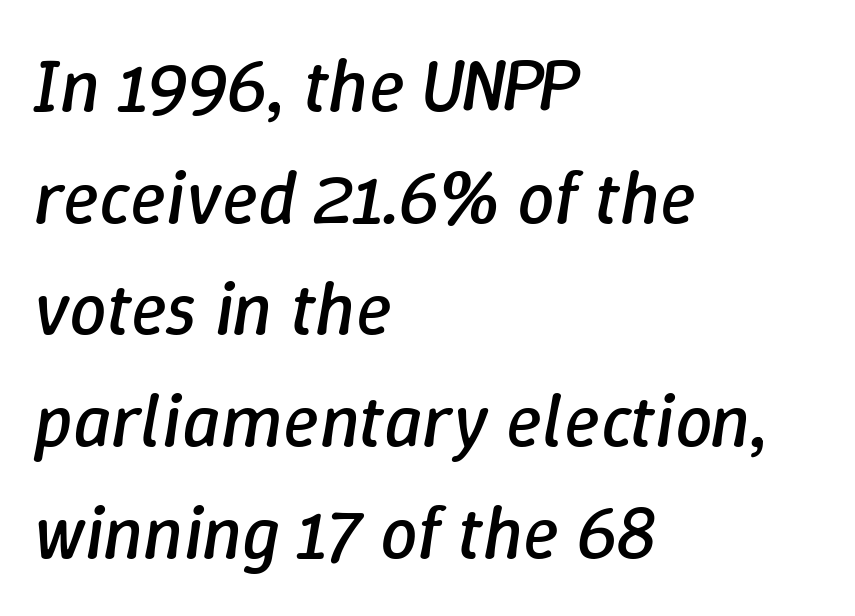
Q: Is the text bold? A: No.
Q: Is the text italic (slanted)? A: Yes, it leans right by about 9 degrees.
Q: Is the text underlined? A: No.
Q: How is the paragraph aligned? A: Left-aligned.
Q: Is the spacing between letters normal or unusually wide? A: Normal.
Q: Is the spacing between lines tight, normal or loose? A: Normal.
Q: Width (condensed, normal, or wide)? A: Normal.
Q: Stroke contrast? A: Low.
Q: x-height? A: Medium.
Q: Monospaced? A: No.
